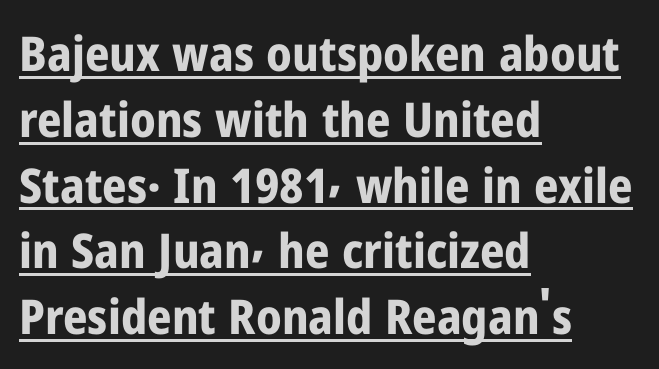
{"serif": "no", "italic": "no", "bold": "yes", "weight": "bold", "width": "condensed", "stroke_contrast": "low", "x_height": "medium", "monospaced": "no", "underline": "yes", "align": "left", "line_spacing": "normal", "line_spacing_ratio": 1.37, "letter_spacing": "normal", "letter_spacing_em": 0.0, "glyph_px": 48}
